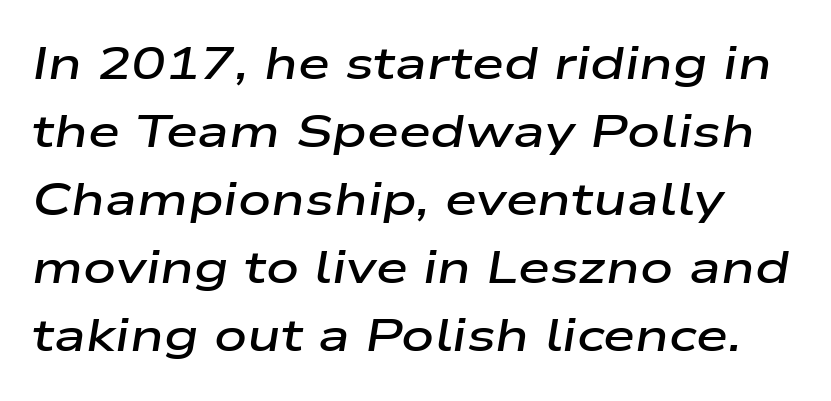
Q: Is the text bold? A: Semi-bold.
Q: Is the text italic (slanted)? A: Yes, it leans right by about 9 degrees.
Q: Is the text underlined? A: No.
Q: Is the spacing between letters normal or unusually wide? A: Normal.
Q: Is the spacing between lines tight, normal or loose? A: Normal.
Q: Width (condensed, normal, or wide)? A: Wide.
Q: Stroke contrast? A: Low.
Q: x-height? A: Medium.
Q: Monospaced? A: No.
